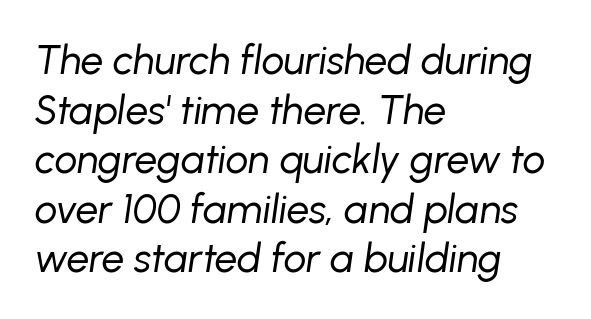
This sample has the flowing, uneven cadence of proportional lettering. Vertical stems look standard width or narrower in stroke. The string is rendered with underlining switched off. Caption: multi-line text, flush left, ragged right. Tracking value appears to be zero — textbook default spacing. It's the slanting kind of type.
